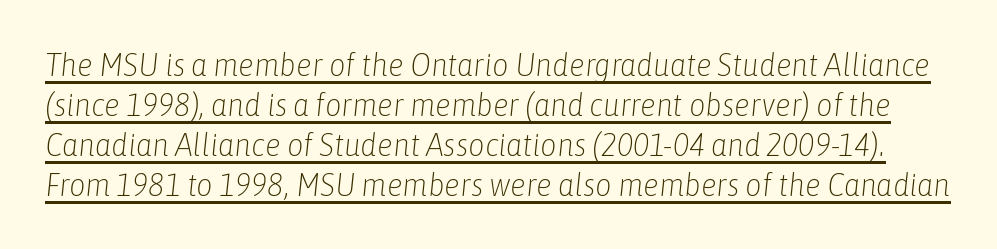
{"italic": "yes", "lean": "right", "slant_degrees": 6, "bold": "no", "weight": "light", "width": "condensed", "stroke_contrast": "low", "x_height": "medium", "monospaced": "no", "underline": "yes", "line_spacing": "normal", "line_spacing_ratio": 1.25, "letter_spacing": "normal", "letter_spacing_em": 0.0, "glyph_px": 32}
